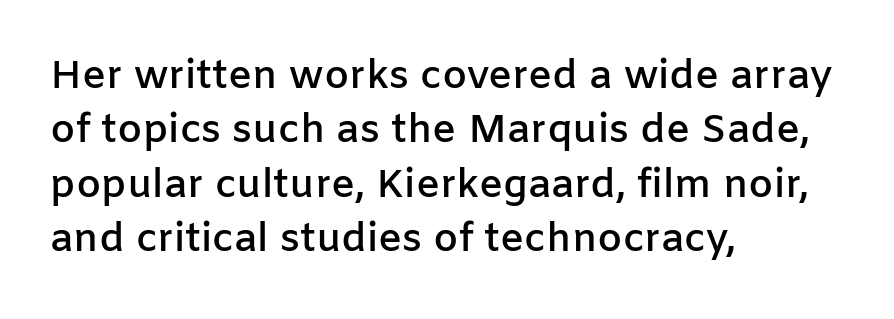
The image shows 40 px semibold sans-serif type, upright; set left-aligned, normal line spacing (1.36x), normal letter spacing, not underlined; low stroke contrast and a medium x-height.
